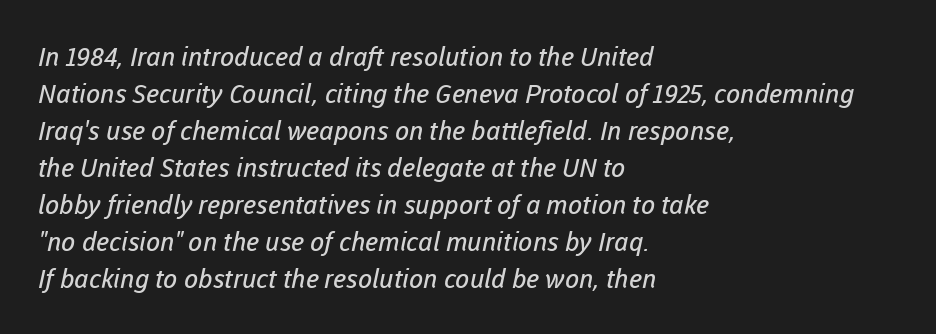
Standard letterfit; no display-style spreading of the glyphs. Stems here are at most as thick as an everyday book face. Lines of text with bare space underneath. This sample is left-justified, so line endings fall wherever the words run out. One glance says typical: line gaps are just what's usual.
